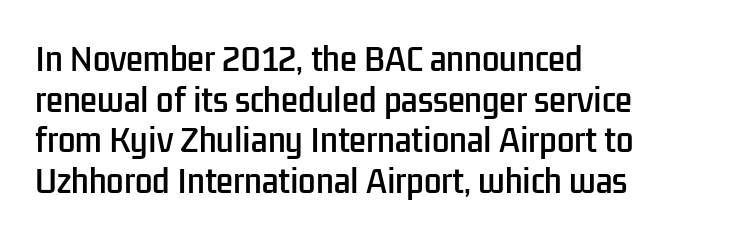
Every row of glyphs begins at an identical x-position on the left. A typesetter would call this proportional, since set widths differ per character. Nope, not italic — everything's standing straight. Typographically, this falls in the sans-serif category. This rendering leaves character spacing at its baseline value. The space between consecutive lines is moderate.
